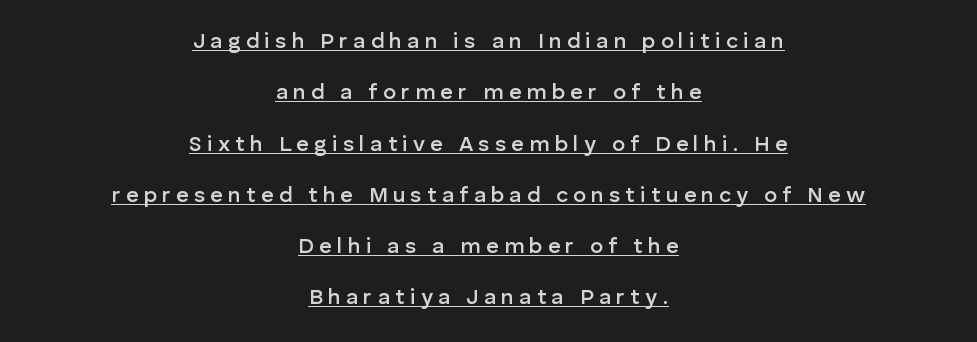
These characters rest on top of a visible drawn line. Glyph-to-glyph distance is far greater than everyday printed text. Notice the wide empty band between every row — that's loose leading. Students, this is semibold: more ink than regular, less than bold. When letters stand straight like this, we call the style roman or upright.
